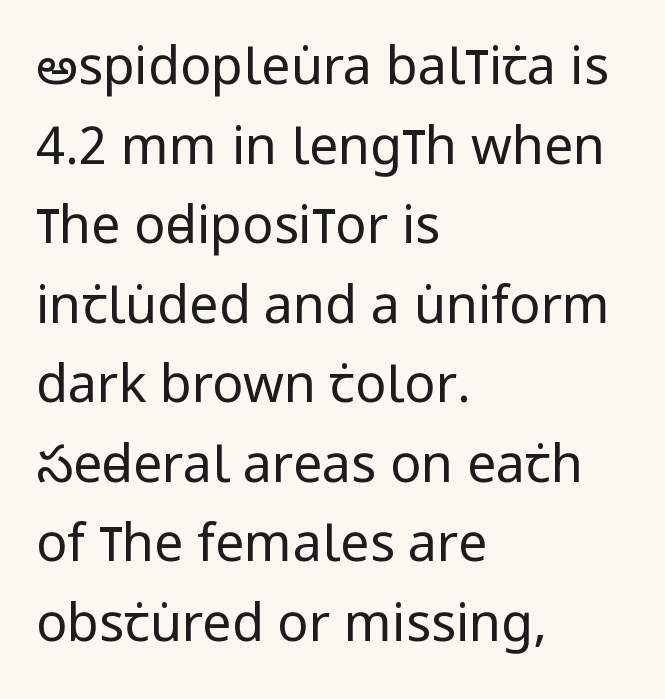
{"serif": "no", "italic": "no", "bold": "no", "weight": "regular", "width": "condensed", "stroke_contrast": "low", "x_height": "large", "monospaced": "no", "underline": "no", "align": "left", "line_spacing": "normal", "line_spacing_ratio": 1.53, "letter_spacing": "normal", "letter_spacing_em": 0.0, "glyph_px": 52}
